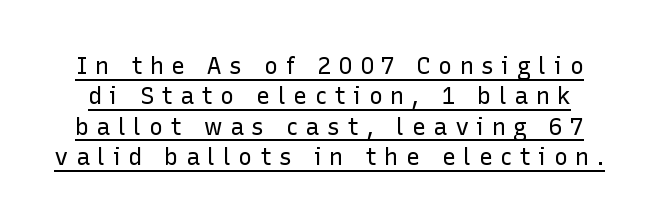
{"italic": "no", "bold": "no", "underline": "yes", "line_spacing": "normal", "line_spacing_ratio": 1.32, "letter_spacing": "wide", "letter_spacing_em": 0.33, "glyph_px": 23}
